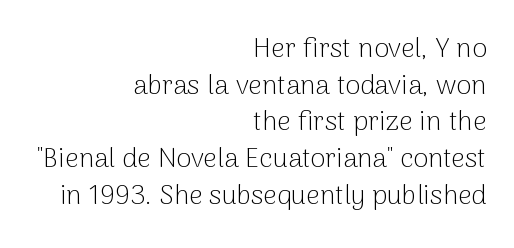
{"italic": "no", "bold": "no", "underline": "no", "align": "right", "line_spacing": "normal", "line_spacing_ratio": 1.36, "letter_spacing": "normal", "letter_spacing_em": 0.0, "glyph_px": 27}
